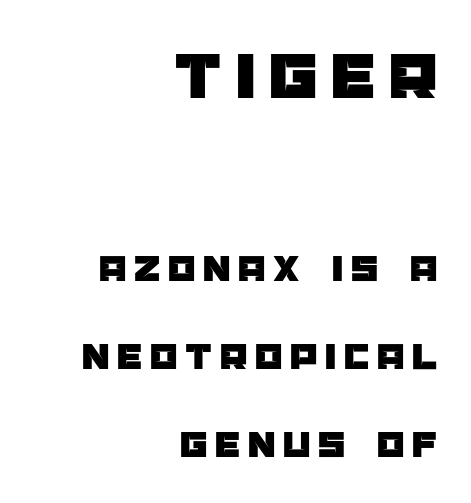
The image shows 69 px sans-serif type, upright; set right-aligned, loose line spacing (2.26x), unusually wide letter spacing (+0.2 em), not underlined; the first (top) block is 1.77x larger; low stroke contrast and a large x-height.
